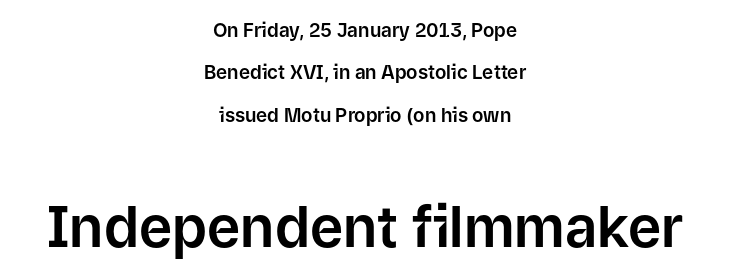
{"serif": "no", "italic": "no", "width": "normal", "stroke_contrast": "low", "x_height": "medium", "monospaced": "no", "underline": "no", "align": "center", "line_spacing": "loose", "line_spacing_ratio": 2.23, "letter_spacing": "normal", "letter_spacing_em": 0.0, "larger_block": "second", "size_ratio": 3.0, "glyph_px": 57}
